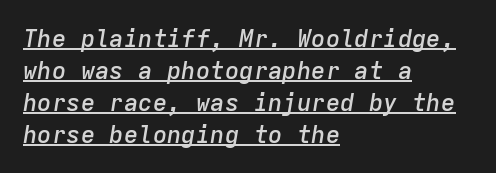
{"italic": "yes", "lean": "right", "slant_degrees": 9, "bold": "semi", "underline": "yes", "align": "left", "line_spacing": "normal", "line_spacing_ratio": 1.33, "letter_spacing": "normal", "letter_spacing_em": 0.0, "glyph_px": 24}
